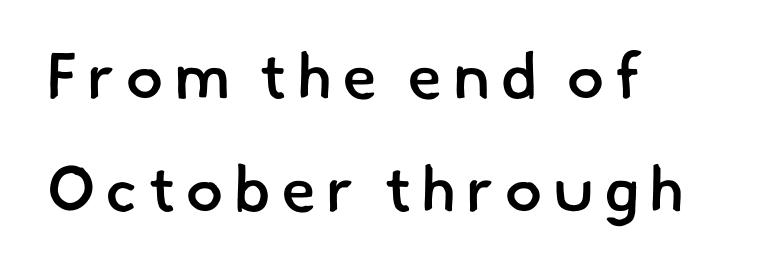
Q: Is the text bold? A: Semi-bold.
Q: Is the typeface a serif or a sans-serif typeface? A: Sans-serif.
Q: Is the text underlined? A: No.
Q: How is the paragraph aligned? A: Left-aligned.
Q: Width (condensed, normal, or wide)? A: Normal.
Q: Stroke contrast? A: Low.
Q: x-height? A: Small.
Q: Monospaced? A: No.
